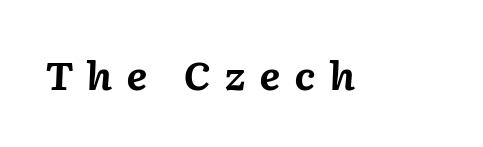
The image shows 38 px bold type, italic (leaning right); set unusually wide letter spacing (+0.35 em), not underlined; medium stroke contrast and a medium x-height.
